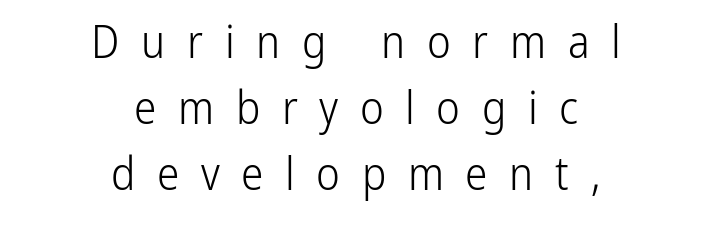
Q: Is the text bold? A: No.
Q: Is the text italic (slanted)? A: No, it is upright.
Q: Is the typeface a serif or a sans-serif typeface? A: Sans-serif.
Q: Is the text underlined? A: No.
Q: How is the paragraph aligned? A: Centered.
Q: Is the spacing between letters normal or unusually wide? A: Unusually wide.
Q: Is the spacing between lines tight, normal or loose? A: Normal.
Q: Width (condensed, normal, or wide)? A: Condensed.
Q: Stroke contrast? A: Low.
Q: x-height? A: Medium.
Q: Monospaced? A: No.
